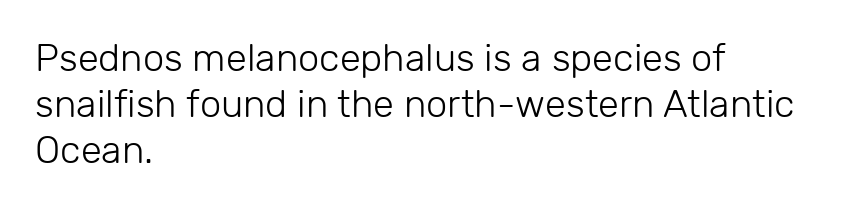
Spacing between characters is what you'd get straight out of the box. A typesetter would label this face a sans. Is this a fixed-width face? No — the glyphs have proportional, varying widths. Nothing heavy about these letters — not bold at all.
